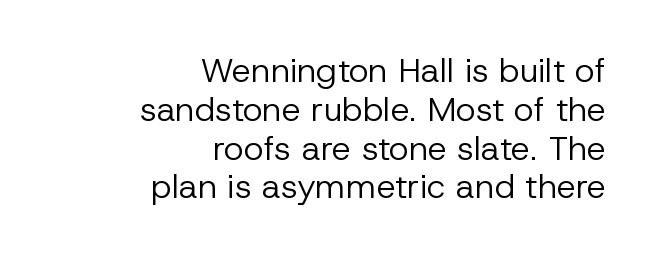
{"serif": "no", "italic": "no", "bold": "no", "weight": "regular", "width": "normal", "stroke_contrast": "low", "x_height": "medium", "monospaced": "no", "underline": "no", "align": "right", "line_spacing": "tight", "line_spacing_ratio": 1.14, "letter_spacing": "normal", "letter_spacing_em": 0.0, "glyph_px": 34}
